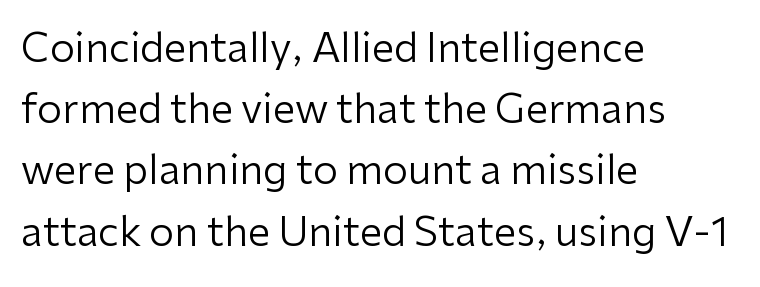
Q: Is the text bold? A: No.
Q: Is the text italic (slanted)? A: No, it is upright.
Q: Is the typeface a serif or a sans-serif typeface? A: Sans-serif.
Q: Is the text underlined? A: No.
Q: How is the paragraph aligned? A: Left-aligned.
Q: Is the spacing between letters normal or unusually wide? A: Normal.
Q: Is the spacing between lines tight, normal or loose? A: Normal.
Q: Width (condensed, normal, or wide)? A: Normal.
Q: Stroke contrast? A: Low.
Q: x-height? A: Medium.
Q: Monospaced? A: No.
